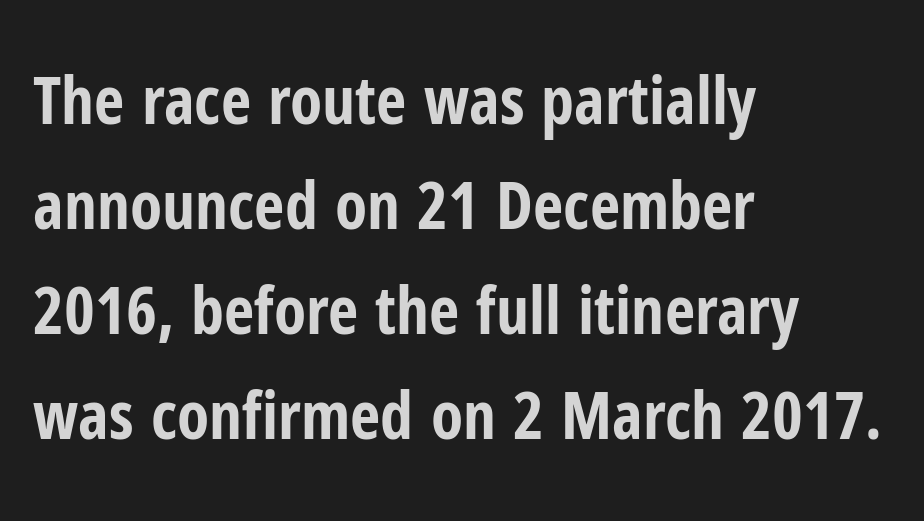
{"serif": "no", "italic": "no", "bold": "yes", "weight": "bold", "width": "condensed", "stroke_contrast": "low", "x_height": "medium", "monospaced": "no", "underline": "no", "align": "left", "line_spacing": "normal", "line_spacing_ratio": 1.59, "letter_spacing": "normal", "letter_spacing_em": 0.0, "glyph_px": 66}
